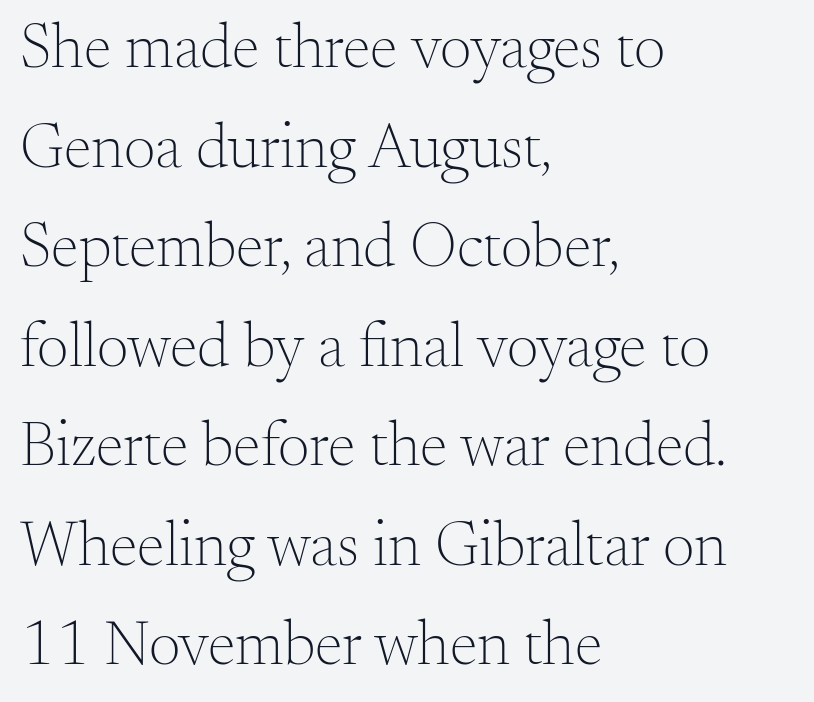
Every row of glyphs begins at an identical x-position on the left. Underline: absent. Nobody touched the tracking dial on this one. Caption: face not bold, strokes unweighted. Characters remain perfectly vertical along every line. Font category for this specimen: serif.
